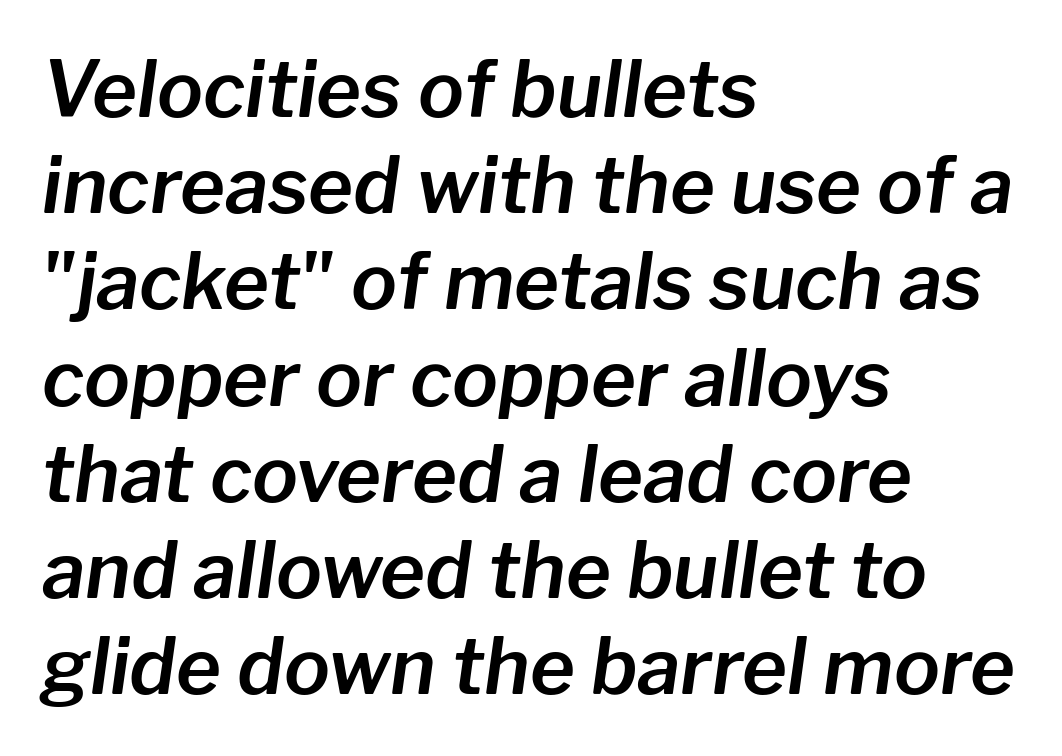
The image shows 77 px text type, italic (leaning right); set left-aligned, normal line spacing (1.25x), normal letter spacing, not underlined; low stroke contrast and a medium x-height.
